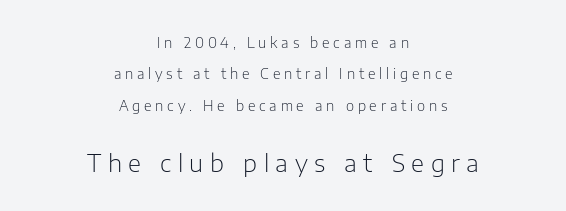
{"italic": "no", "bold": "no", "underline": "no", "align": "center", "line_spacing": "loose", "line_spacing_ratio": 2.25, "letter_spacing": "wide", "letter_spacing_em": 0.27, "larger_block": "second", "size_ratio": 1.71, "glyph_px": 24}
